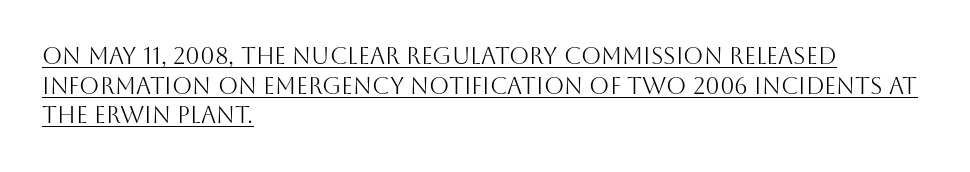
The image shows 23 px text type, upright; set left-aligned, normal line spacing (1.29x), normal letter spacing, underlined.
